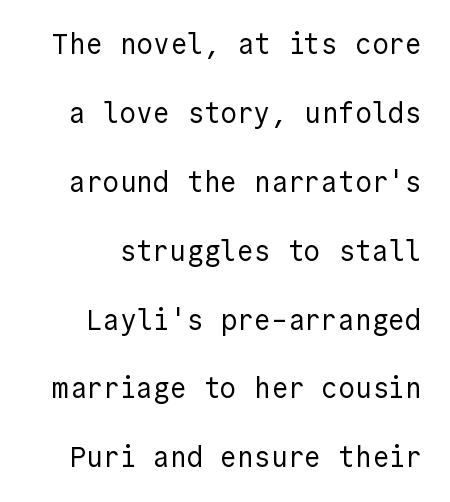
The image shows 28 px regular-weight sans-serif type, upright; set loose line spacing (2.46x), normal letter spacing, not underlined; a medium x-height.
